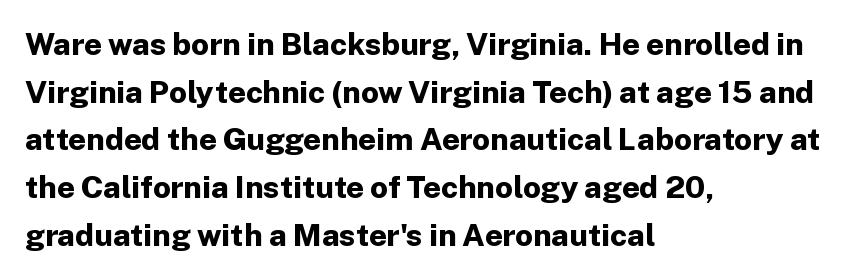
The image shows 31 px bold sans-serif type, upright; set left-aligned, normal line spacing (1.54x), normal letter spacing, not underlined; low stroke contrast and a medium x-height.
